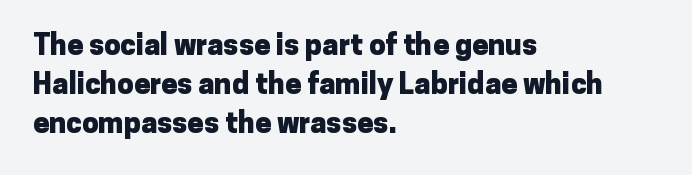
Do the letters lean? They stand straight. Is this a fixed-width face? No — the glyphs have proportional, varying widths. If you measured baseline to baseline, you'd find a middling distance. The horizontal fit of the characters is conventional and even.
